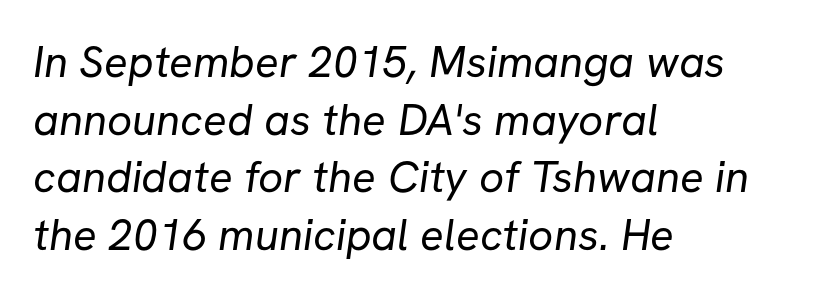
{"serif": "no", "bold": "no", "weight": "regular", "width": "normal", "stroke_contrast": "low", "x_height": "medium", "monospaced": "no", "underline": "no", "align": "left", "line_spacing": "normal", "line_spacing_ratio": 1.31, "letter_spacing": "normal", "letter_spacing_em": 0.0, "glyph_px": 44}
